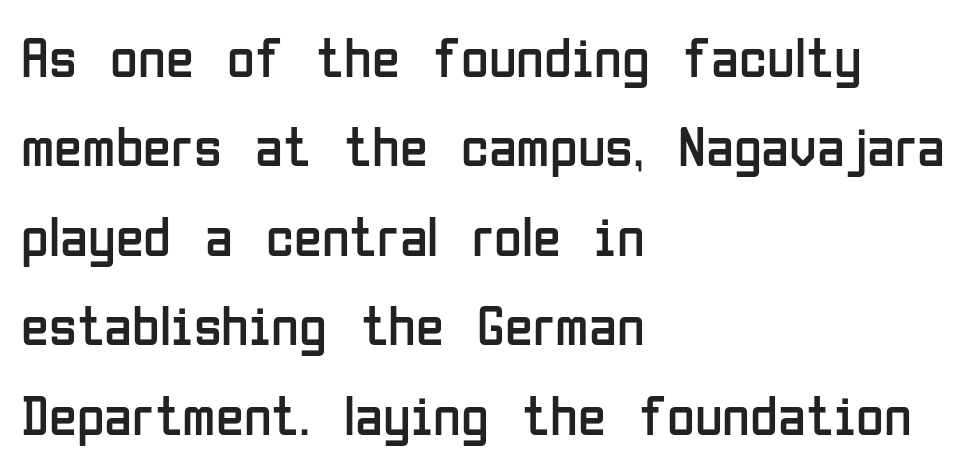
The letters advance in unequal steps, a hallmark of proportional type. Successive baselines arrive at the customary interval. Observe the ordinary spacing: letters are neighbours, not strangers. In CSS terms this would be text-align: left. No feet cap the strokes, marking this as sans-serif type. Descenders hang freely into open space.
